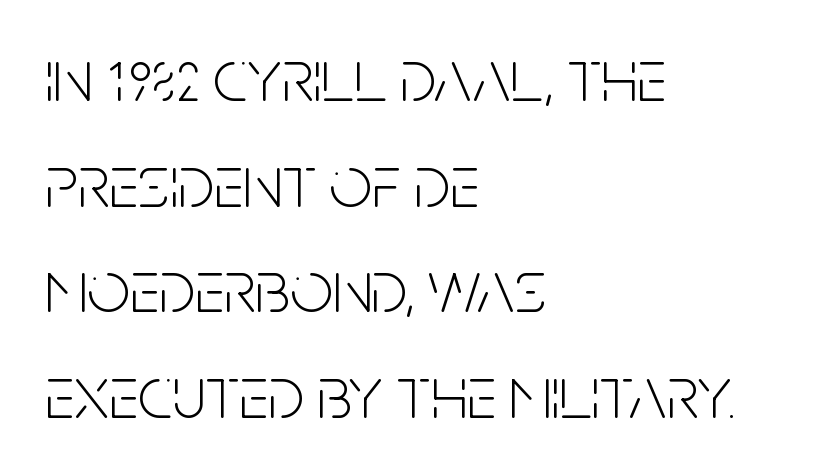
The image shows 75 px light, condensed sans-serif type, upright; set left-aligned, normal line spacing (1.41x), normal letter spacing, not underlined; low stroke contrast and a large x-height.
